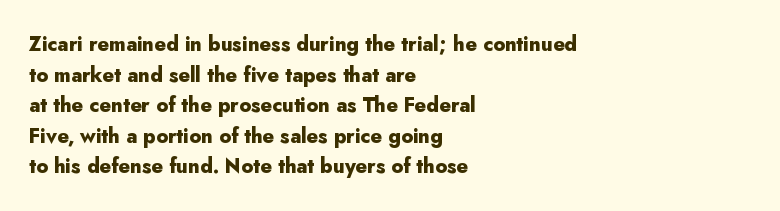
Underlining? Definitely not there. The paragraph has a hard left edge and a soft right edge. A typesetter would mark this as roman, not italic. What weight is shown? A full bold with thick strokes.
